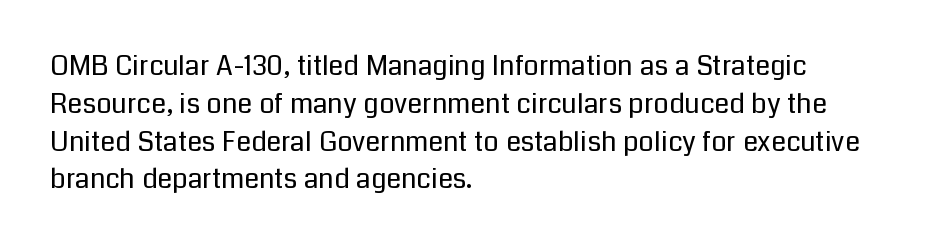
Short note: letters normally spaced. These lines are set flush left with a ragged right edge. The passage shown is not bold in any degree. Rows of type keep a routine distance in the vertical direction. This is the regular roman posture of the typeface.
